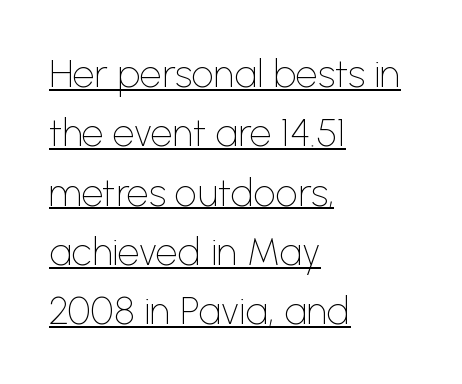
Q: Is the text bold? A: No.
Q: Is the text italic (slanted)? A: No, it is upright.
Q: Is the typeface a serif or a sans-serif typeface? A: Sans-serif.
Q: Is the text underlined? A: Yes.
Q: How is the paragraph aligned? A: Left-aligned.
Q: Is the spacing between letters normal or unusually wide? A: Normal.
Q: Is the spacing between lines tight, normal or loose? A: Normal.
Q: Width (condensed, normal, or wide)? A: Normal.
Q: Stroke contrast? A: Low.
Q: x-height? A: Medium.
Q: Monospaced? A: No.
